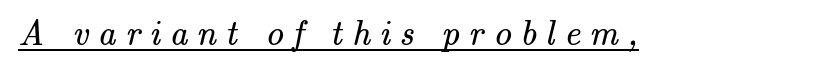
Spacing verdict: proportional, widths tailored to each character. The letterforms sit at book weight or below. I'd call this a serif setting — the letters wear small feet. Glance below the letters and you will spot a drawn line.
